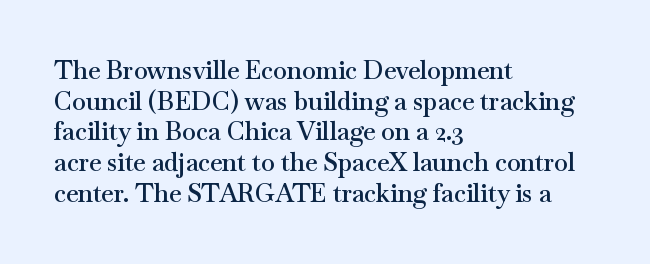
The image shows 25 px text type, upright; set left-aligned, line spacing 1.23x, normal letter spacing, not underlined.
